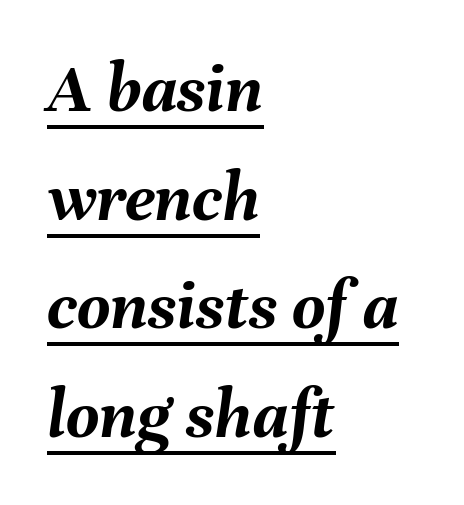
These lines were composed using italics. The compositor pushed each line to the left boundary. Heft: maximum for text — a bold. Proportional: the letters do not fall into vertical columns. The vertical gap from one line to the next is medium. The sample's only ornament is a line tracing under the words.
